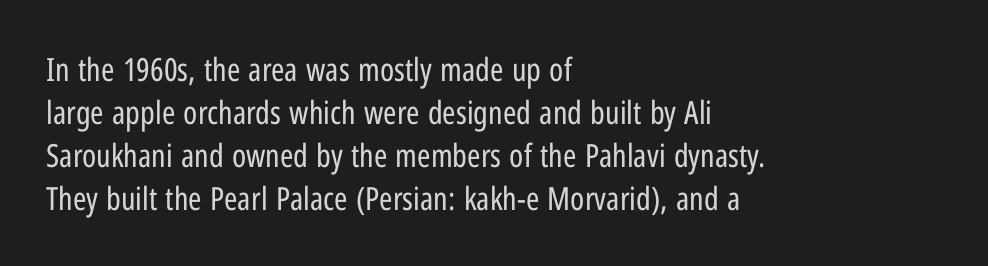
Q: Is the text bold? A: No.
Q: Is the text italic (slanted)? A: No, it is upright.
Q: Is the typeface a serif or a sans-serif typeface? A: Sans-serif.
Q: Is the text underlined? A: No.
Q: How is the paragraph aligned? A: Left-aligned.
Q: Is the spacing between letters normal or unusually wide? A: Normal.
Q: Is the spacing between lines tight, normal or loose? A: Normal.
Q: Width (condensed, normal, or wide)? A: Condensed.
Q: Stroke contrast? A: Low.
Q: x-height? A: Medium.
Q: Monospaced? A: No.
